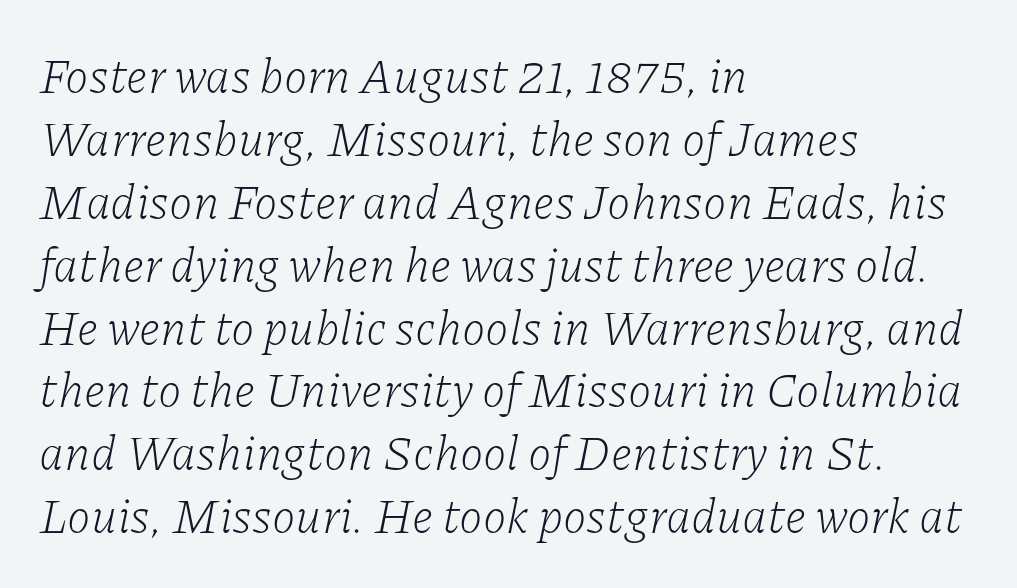
{"serif": "yes", "italic": "yes", "lean": "right", "slant_degrees": 11, "bold": "no", "weight": "light", "width": "normal", "stroke_contrast": "low", "x_height": "medium", "monospaced": "no", "underline": "no", "align": "left", "line_spacing": "normal", "line_spacing_ratio": 1.31, "letter_spacing": "normal", "letter_spacing_em": 0.0, "glyph_px": 48}
